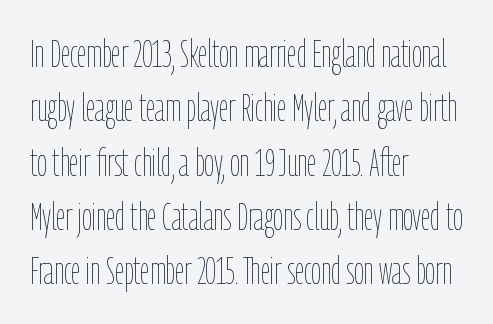
The image shows 38 px thin, condensed type, upright; set left-aligned, normal line spacing (1.43x), normal letter spacing, not underlined; low stroke contrast and a medium x-height.
